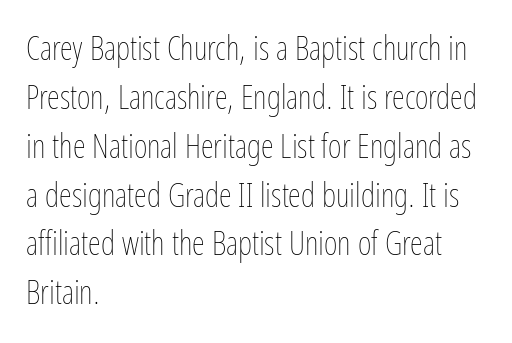
The image shows 33 px thin, condensed type, upright; set left-aligned, normal line spacing (1.48x), normal letter spacing, not underlined; low stroke contrast and a medium x-height.
